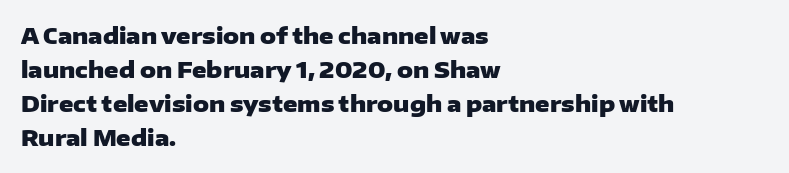
{"italic": "no", "bold": "yes", "underline": "no", "align": "left", "line_spacing": "normal", "line_spacing_ratio": 1.55, "letter_spacing": "normal", "letter_spacing_em": 0.0, "glyph_px": 22}
